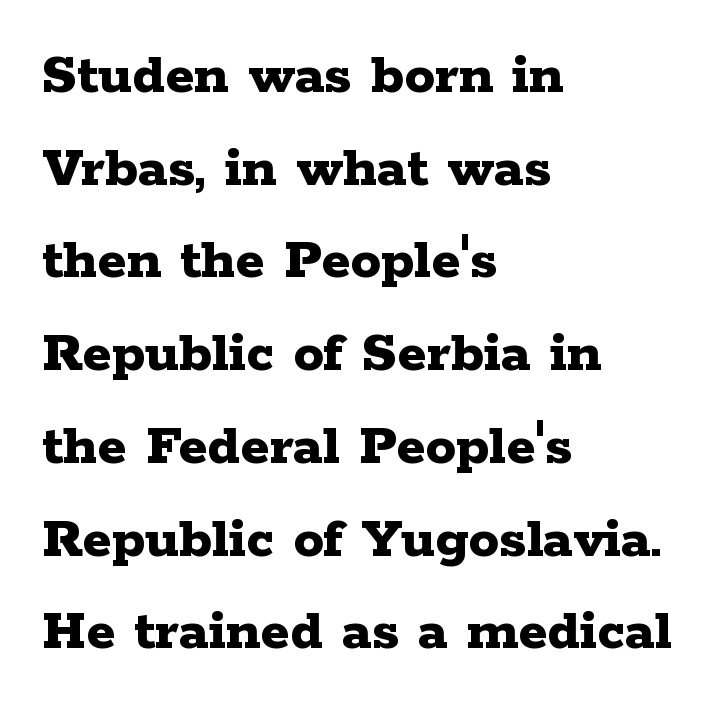
The image shows 61 px bold, wide serif type, upright; set left-aligned, normal line spacing (1.52x), normal letter spacing, not underlined; low stroke contrast and a medium x-height.
